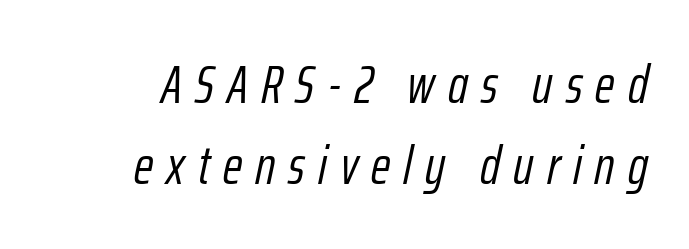
{"italic": "yes", "lean": "right", "slant_degrees": 12, "bold": "no", "weight": "light", "width": "condensed", "stroke_contrast": "low", "x_height": "medium", "monospaced": "no", "underline": "no", "align": "right", "line_spacing": "normal", "line_spacing_ratio": 1.5, "letter_spacing": "wide", "letter_spacing_em": 0.24, "glyph_px": 54}
